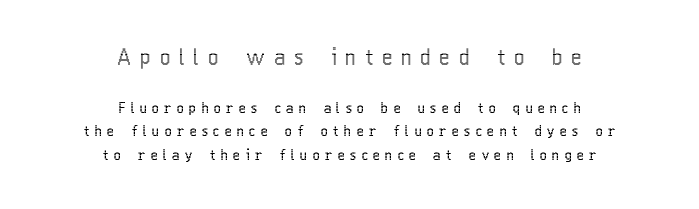
The letters are spread apart with noticeably loose tracking. The rendering shrinks the type as you move from the upper chunk to the lower. The paragraph shown floats in the horizontal middle. Underlining? Definitely not there. Ordinary non-slanted type is in use.
